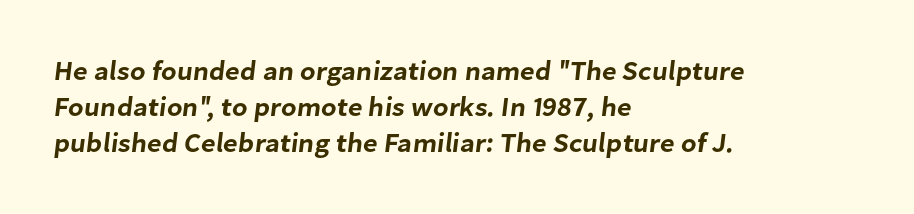
{"underline": "no", "align": "left", "line_spacing": "normal", "line_spacing_ratio": 1.34, "letter_spacing": "normal", "letter_spacing_em": 0.0, "glyph_px": 27}
